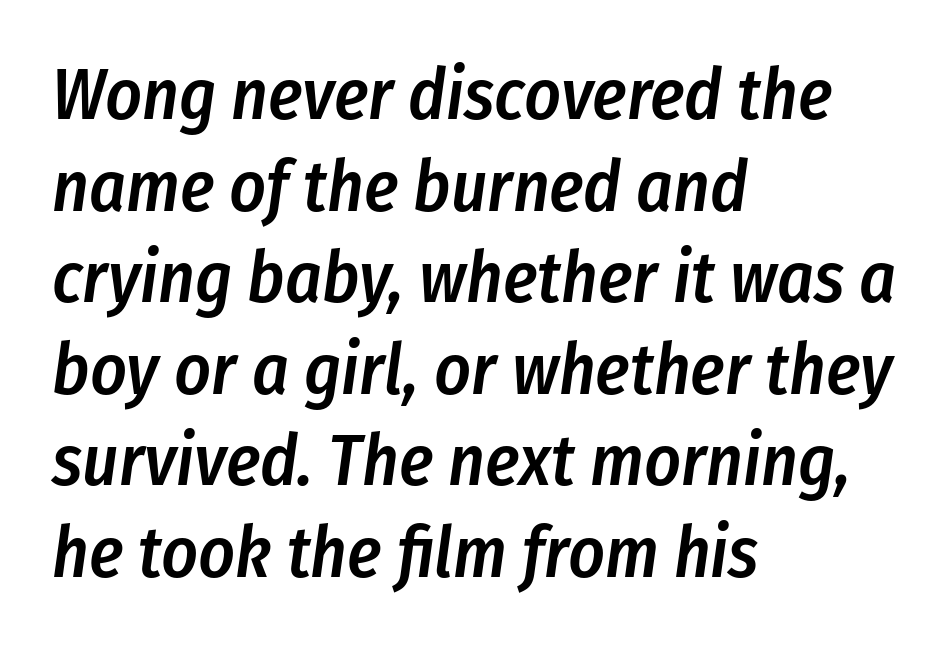
Observe the lean: these are italic letterforms. Unmarked baselines from the first word to the last. A typesetter would call this proportional, since set widths differ per character. Whoever set this chose a conventional vertical rhythm. The paragraph shown leans on its left margin.
